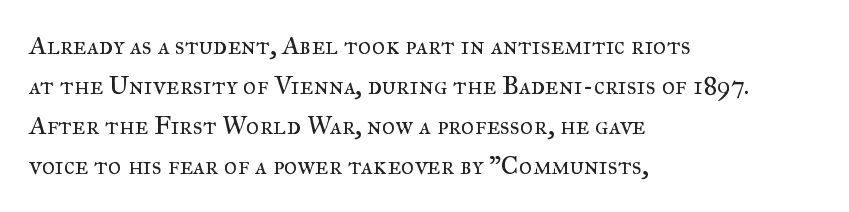
The image shows 26 px text type, upright; set left-aligned, normal line spacing (1.54x), normal letter spacing, not underlined.
